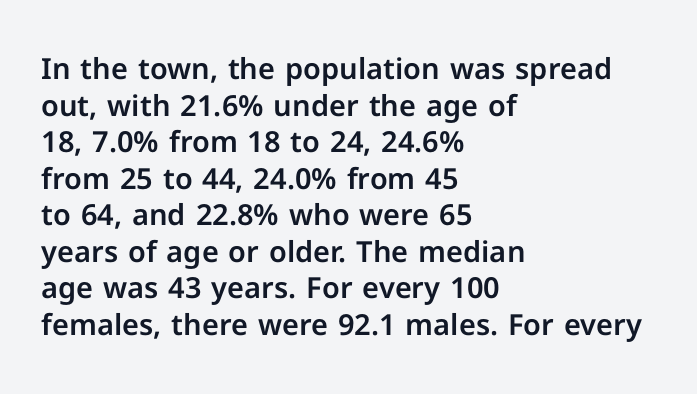
The image shows 29 px sans-serif type, upright; set left-aligned, normal line spacing (1.26x), normal letter spacing, not underlined; low stroke contrast and a medium x-height.
